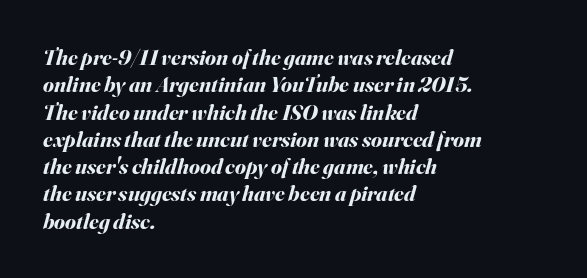
The image shows 22 px bold type, italic (leaning right); set left-aligned, line spacing 1.24x, normal letter spacing, not underlined.
